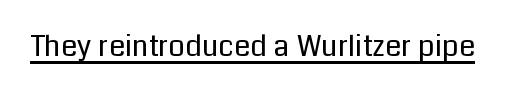
The image shows 29 px regular-weight sans-serif type, upright; set normal letter spacing, underlined; low stroke contrast and a medium x-height.
